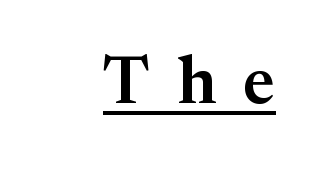
Q: Is the text italic (slanted)? A: No, it is upright.
Q: Is the typeface a serif or a sans-serif typeface? A: Serif.
Q: Is the text underlined? A: Yes.
Q: Is the spacing between letters normal or unusually wide? A: Unusually wide.
Q: Width (condensed, normal, or wide)? A: Normal.
Q: Stroke contrast? A: Medium.
Q: x-height? A: Medium.
Q: Monospaced? A: No.
